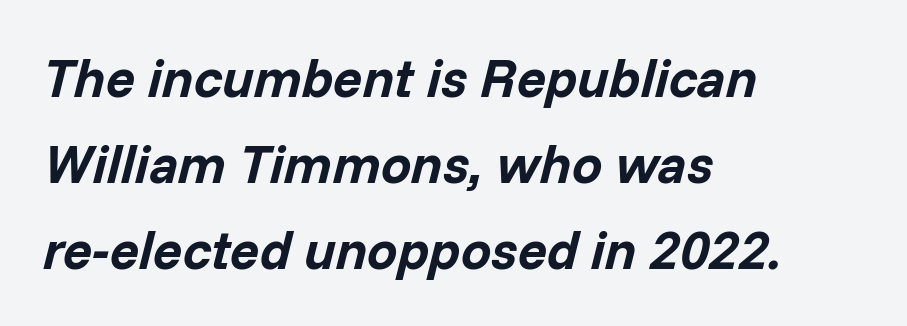
These lines were composed using italics. The passage shown stacks its lines at a standard gap. A student would call this left alignment; a typographer would say flush left, rag right. Does the weight exceed regular? Yes, all the way to bold. Lines of text with bare space underneath. The letters sit at their default tracking, neither squeezed nor spread.
